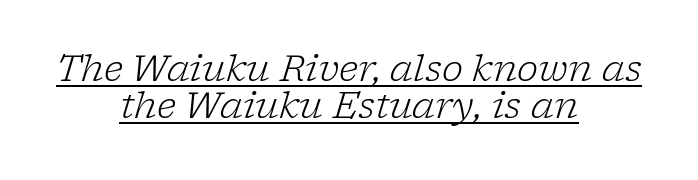
The rendering uses natural spacing where letterforms have individual widths. Words appear dense and cohesive because spacing is normal. Underlined type. Visually the block forms a symmetrical silhouette, jagged on both flanks. Stroke mass is kept to a normal reading level or below. You can tell from the footed stems that serif type was used.
